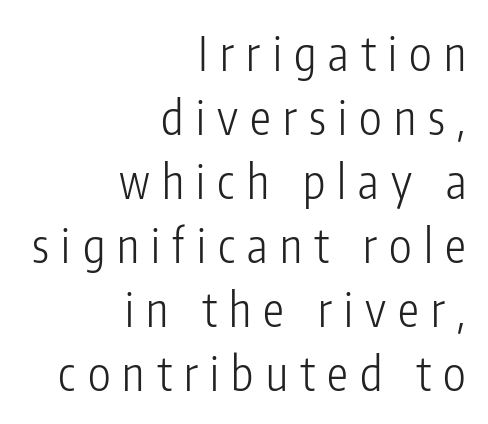
The passage shown is typed in a proportional face where columns would drift. Think standard paragraph weight, or any step lighter than that. These lines are composed in type without serifs. The rows are spaced the way most documents space them.
